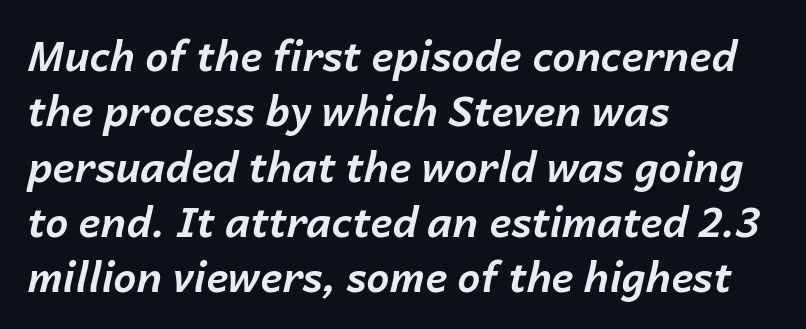
{"italic": "yes", "lean": "right", "slant_degrees": 14, "bold": "yes", "weight": "bold", "width": "normal", "stroke_contrast": "low", "x_height": "medium", "monospaced": "no", "underline": "no", "align": "left", "line_spacing": "normal", "line_spacing_ratio": 1.35, "letter_spacing": "normal", "letter_spacing_em": 0.0, "glyph_px": 41}
